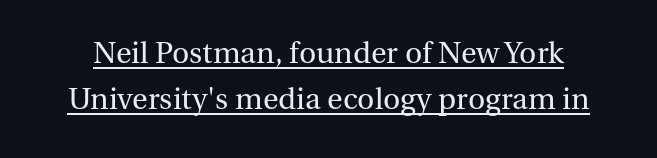
Q: Is the text bold? A: No.
Q: Is the text italic (slanted)? A: No, it is upright.
Q: Is the typeface a serif or a sans-serif typeface? A: Serif.
Q: Is the text underlined? A: Yes.
Q: Is the spacing between letters normal or unusually wide? A: Normal.
Q: Is the spacing between lines tight, normal or loose? A: Normal.
Q: Width (condensed, normal, or wide)? A: Normal.
Q: Stroke contrast? A: Medium.
Q: x-height? A: Medium.
Q: Monospaced? A: No.
